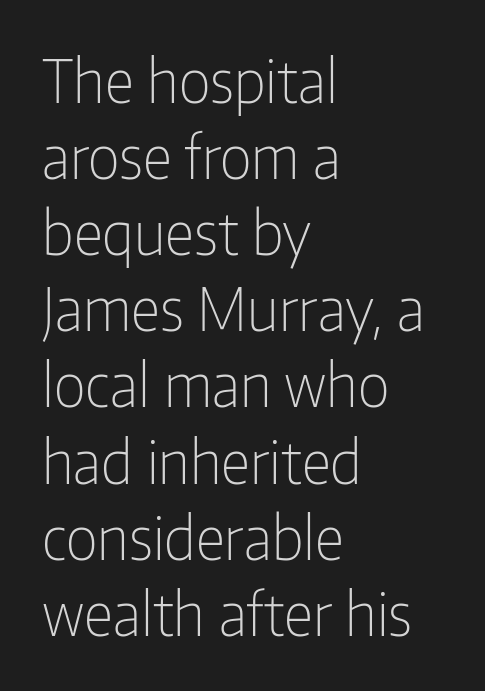
{"serif": "no", "italic": "no", "bold": "no", "weight": "light", "width": "condensed", "stroke_contrast": "low", "x_height": "medium", "monospaced": "no", "underline": "no", "align": "left", "line_spacing": "normal", "line_spacing_ratio": 1.29, "letter_spacing": "normal", "letter_spacing_em": 0.0, "glyph_px": 59}
